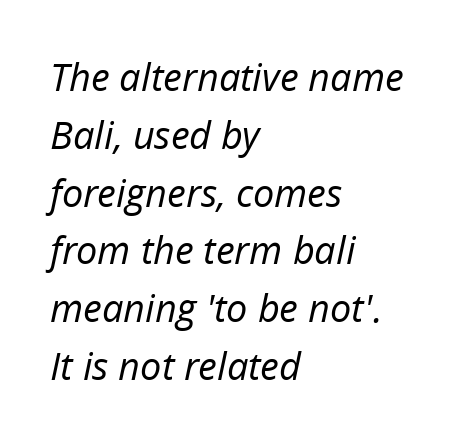
Vertical spacing — default. The passage shown leans; its letterforms are oblique. Character widths vary here, with narrow letters taking less room than wide ones. Layout note: lines flush left. Underline: absent. These lines keep a tight, regular rhythm from letter to letter.
